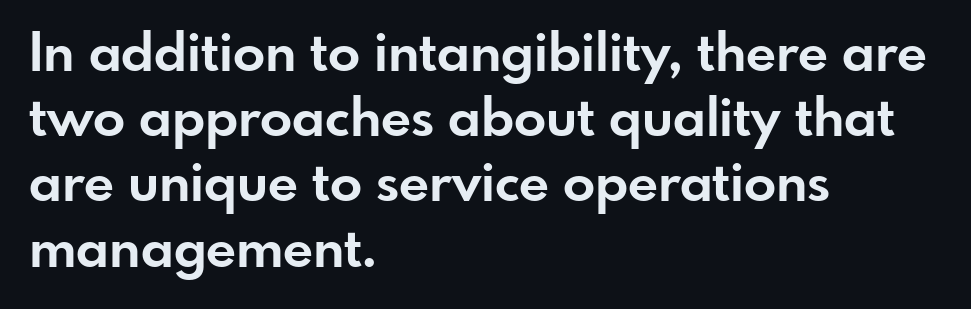
{"serif": "no", "italic": "no", "bold": "yes", "weight": "bold", "width": "normal", "stroke_contrast": "low", "x_height": "small", "monospaced": "no", "underline": "no", "align": "left", "line_spacing_ratio": 1.23, "letter_spacing": "normal", "letter_spacing_em": 0.0, "glyph_px": 53}
